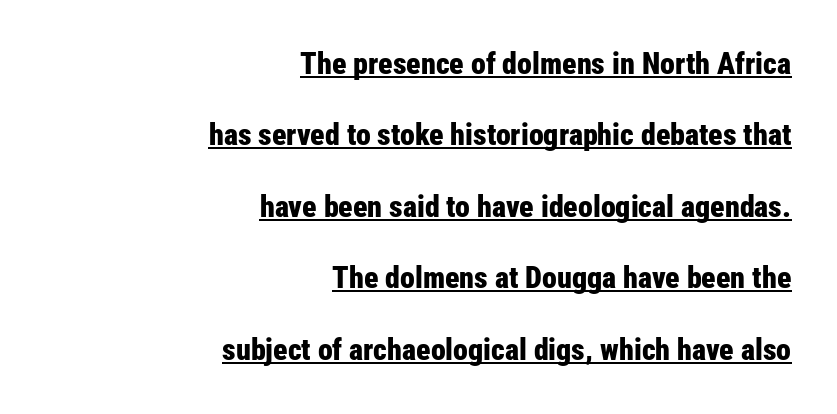
The image shows 30 px bold, condensed sans-serif type, upright; set right-aligned, loose line spacing (2.38x), normal letter spacing, underlined; low stroke contrast and a medium x-height.
